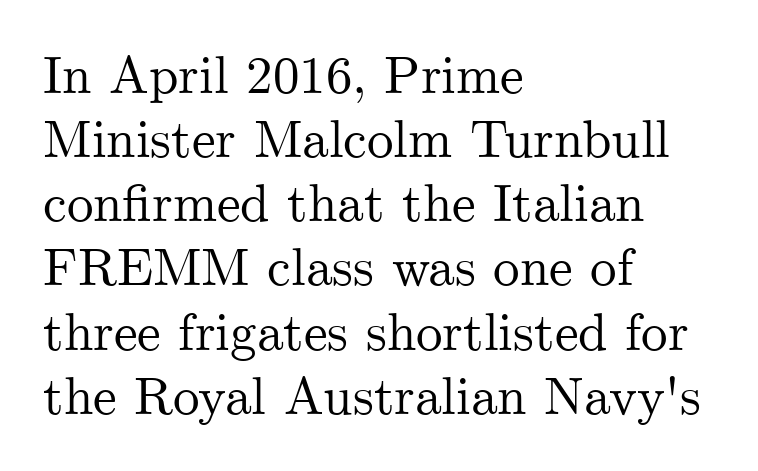
{"serif": "yes", "italic": "no", "width": "normal", "stroke_contrast": "medium", "x_height": "small", "monospaced": "no", "underline": "no", "align": "left", "line_spacing_ratio": 1.21, "letter_spacing": "normal", "letter_spacing_em": 0.0, "glyph_px": 53}
